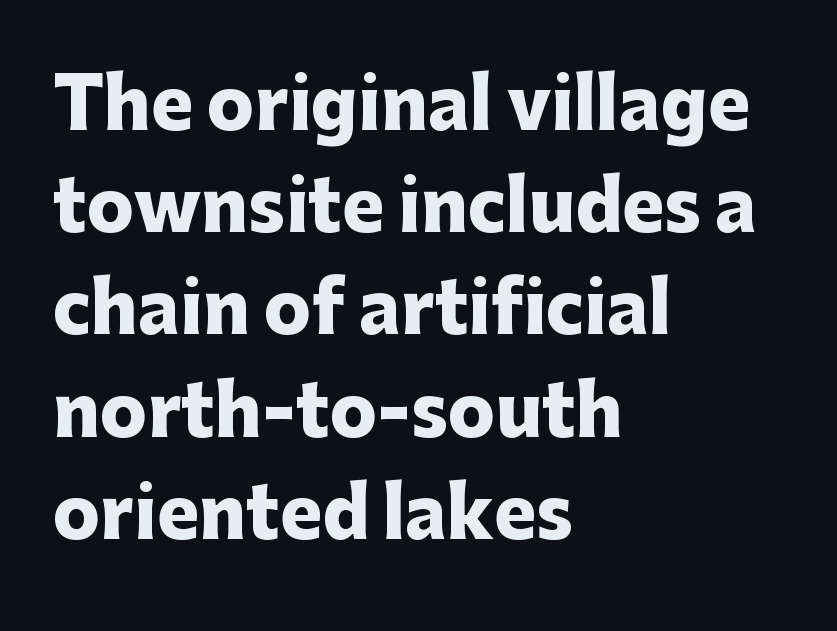
{"serif": "no", "italic": "no", "bold": "yes", "weight": "heavy", "width": "normal", "stroke_contrast": "low", "x_height": "medium", "monospaced": "no", "underline": "no", "align": "left", "line_spacing": "normal", "line_spacing_ratio": 1.46, "letter_spacing": "normal", "letter_spacing_em": 0.0, "glyph_px": 70}
